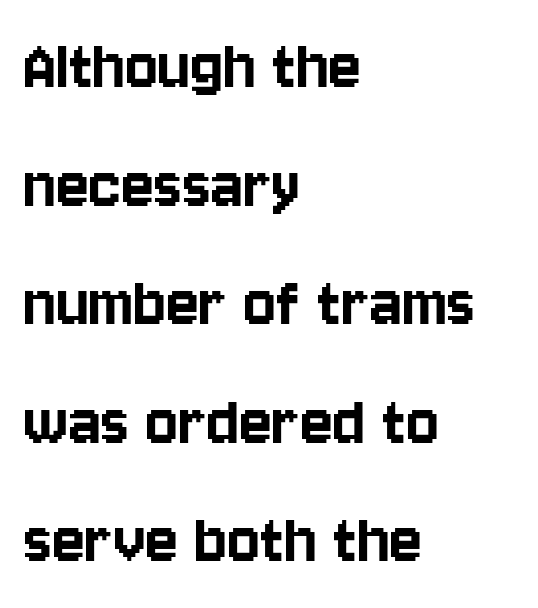
{"serif": "no", "italic": "no", "width": "condensed", "stroke_contrast": "low", "x_height": "large", "monospaced": "no", "underline": "no", "align": "left", "line_spacing": "normal", "line_spacing_ratio": 1.56, "letter_spacing": "normal", "letter_spacing_em": 0.0, "glyph_px": 76}
